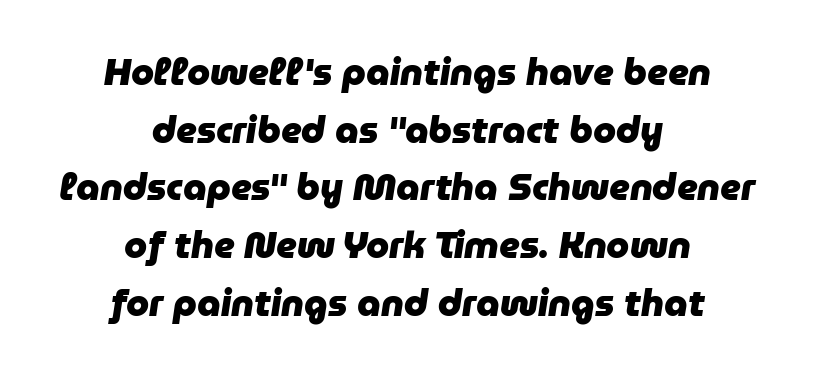
{"italic": "yes", "lean": "right", "slant_degrees": 9, "bold": "yes", "weight": "heavy", "width": "normal", "stroke_contrast": "low", "x_height": "medium", "monospaced": "no", "underline": "no", "align": "center", "line_spacing": "normal", "line_spacing_ratio": 1.56, "letter_spacing": "normal", "letter_spacing_em": 0.0, "glyph_px": 37}
